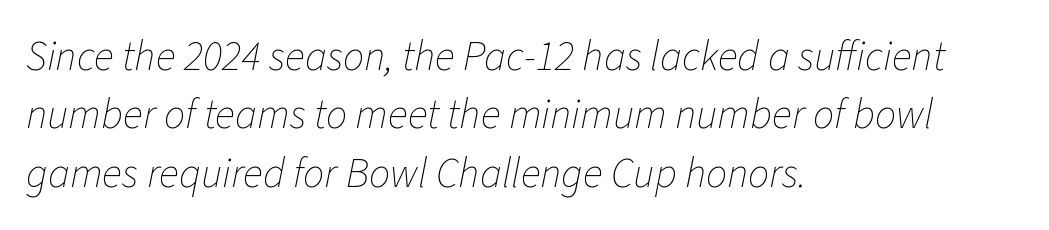
{"italic": "yes", "lean": "right", "slant_degrees": 11, "bold": "no", "weight": "thin", "width": "normal", "stroke_contrast": "low", "x_height": "medium", "monospaced": "no", "underline": "no", "align": "left", "line_spacing": "normal", "line_spacing_ratio": 1.39, "letter_spacing": "normal", "letter_spacing_em": 0.0, "glyph_px": 42}
